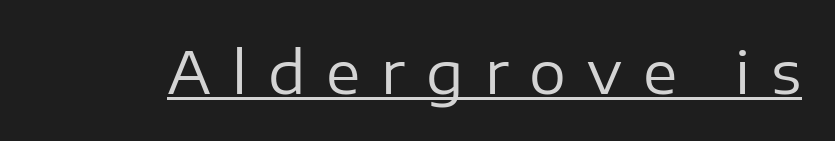
{"serif": "no", "italic": "no", "bold": "no", "weight": "regular", "width": "normal", "stroke_contrast": "low", "x_height": "medium", "monospaced": "no", "underline": "yes", "letter_spacing": "wide", "letter_spacing_em": 0.36, "glyph_px": 58}
